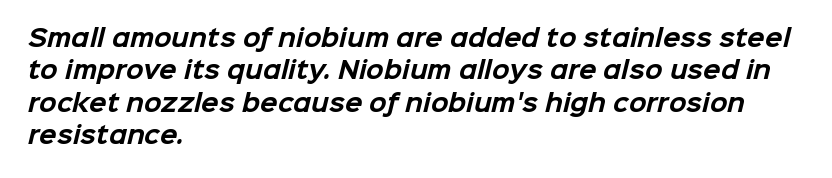
{"bold": "yes", "underline": "no", "align": "left", "line_spacing": "normal", "line_spacing_ratio": 1.41, "letter_spacing": "normal", "letter_spacing_em": 0.0, "glyph_px": 23}
